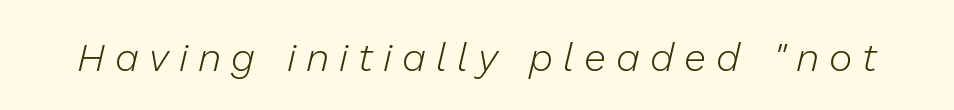
This sample has the flowing, uneven cadence of proportional lettering. Here the glyphs are tracked loosely, breaking word shapes into spaced letters. The typeface has the unassuming heft of standard copy or less. The typography opts for an oblique posture over an upright one.
